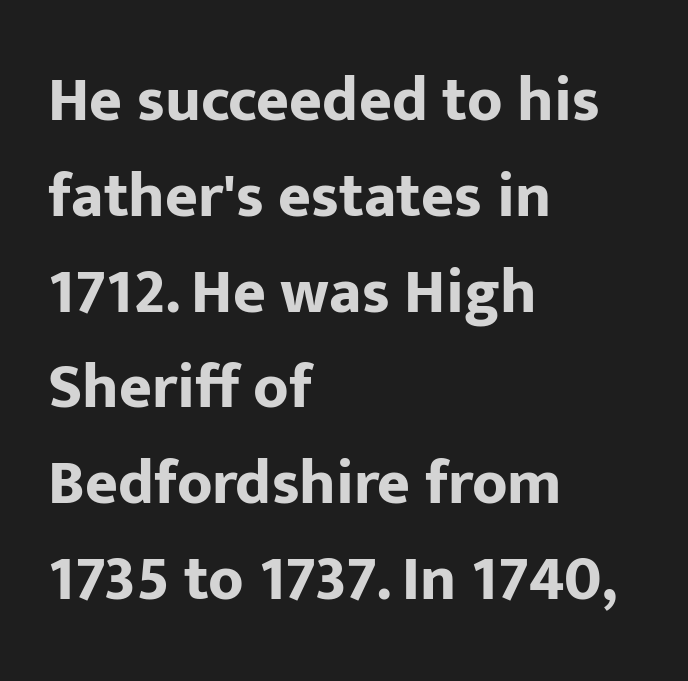
The image shows 63 px bold sans-serif type, upright; set left-aligned, normal line spacing (1.52x), normal letter spacing, not underlined; low stroke contrast and a medium x-height.
